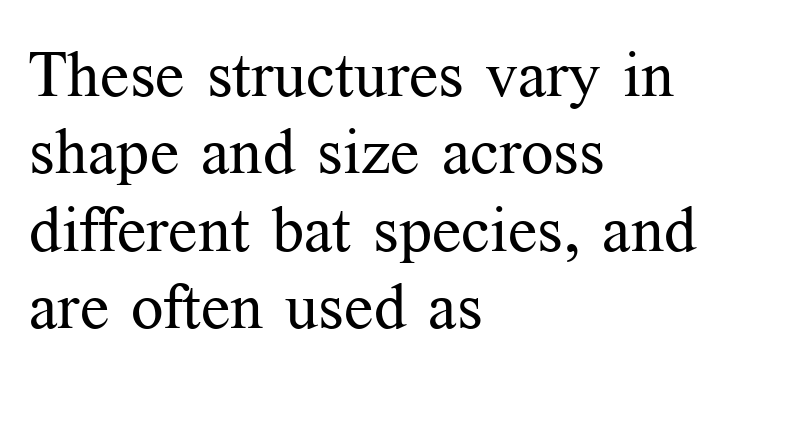
Upright lettering throughout. The letters advance in unequal steps, a hallmark of proportional type. The glyphs are unaccompanied by any horizontal stroke below them. Bold? No — there's no thickening of the strokes. The lines in this sample share a left origin and differ only in where they stop.
